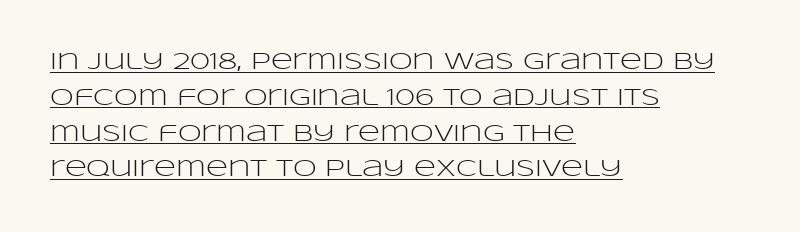
The space between consecutive lines is moderate. Typeset ragged right — the left edge is the straight one. It's the straight-up-and-down kind of type. There is no visible air inserted between adjacent glyphs.
